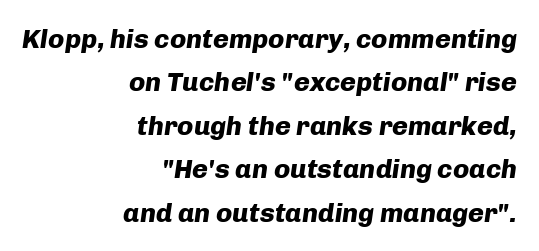
Q: Is the text bold? A: Yes.
Q: Is the text italic (slanted)? A: Yes, it leans right by about 8 degrees.
Q: Is the text underlined? A: No.
Q: How is the paragraph aligned? A: Right-aligned.
Q: Is the spacing between letters normal or unusually wide? A: Normal.
Q: Is the spacing between lines tight, normal or loose? A: Normal.
